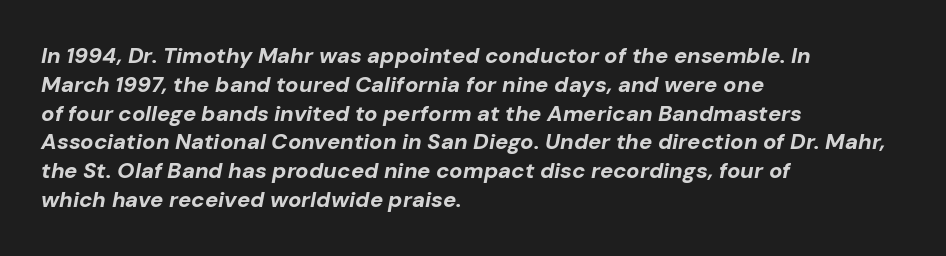
Anything drawn beneath the words? Only blank space. The specimen reads as italic at a glance. The block of text has a typical density, with ordinary space between rows. The glyphs have the mass of a bold cut. Casual observation: everything's shoved over to the left. There is no visible air inserted between adjacent glyphs.
